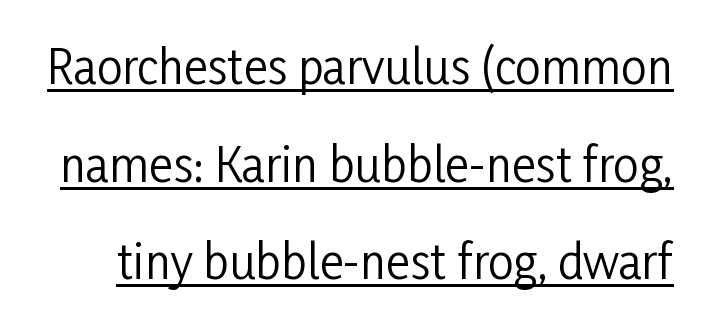
Q: Is the text bold? A: No.
Q: Is the text italic (slanted)? A: No, it is upright.
Q: Is the typeface a serif or a sans-serif typeface? A: Sans-serif.
Q: Is the text underlined? A: Yes.
Q: Is the spacing between letters normal or unusually wide? A: Normal.
Q: Is the spacing between lines tight, normal or loose? A: Loose.
Q: Width (condensed, normal, or wide)? A: Condensed.
Q: Stroke contrast? A: Low.
Q: x-height? A: Medium.
Q: Monospaced? A: No.
